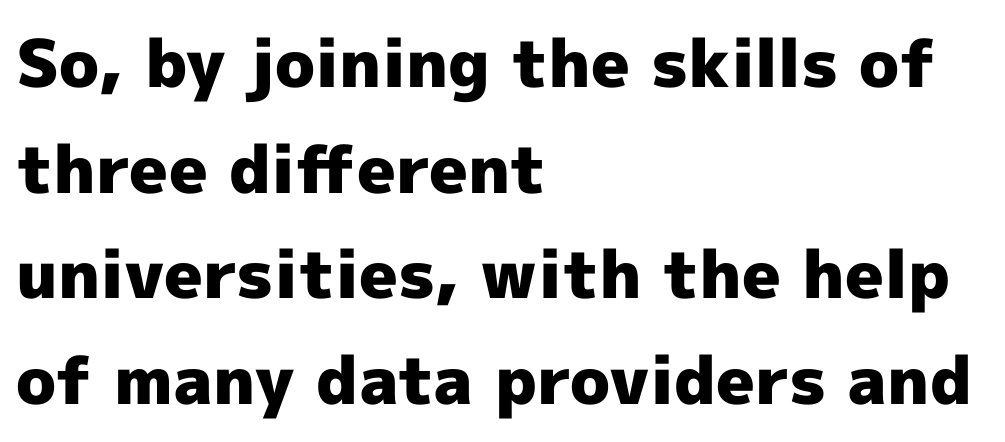
The image shows 66 px heavy sans-serif type, upright; set left-aligned, normal line spacing (1.6x), normal letter spacing, not underlined; a medium x-height.
